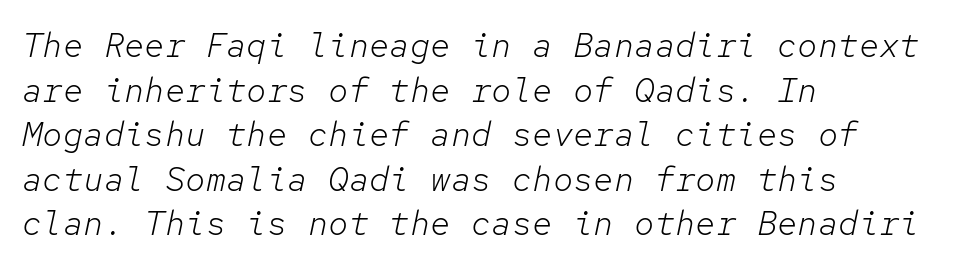
Q: Is the text bold? A: No.
Q: Is the text italic (slanted)? A: Yes, it leans right by about 12 degrees.
Q: Is the text underlined? A: No.
Q: How is the paragraph aligned? A: Left-aligned.
Q: Is the spacing between letters normal or unusually wide? A: Normal.
Q: Is the spacing between lines tight, normal or loose? A: Normal.
Q: Width (condensed, normal, or wide)? A: Normal.
Q: Stroke contrast? A: Low.
Q: x-height? A: Medium.
Q: Monospaced? A: Yes.
